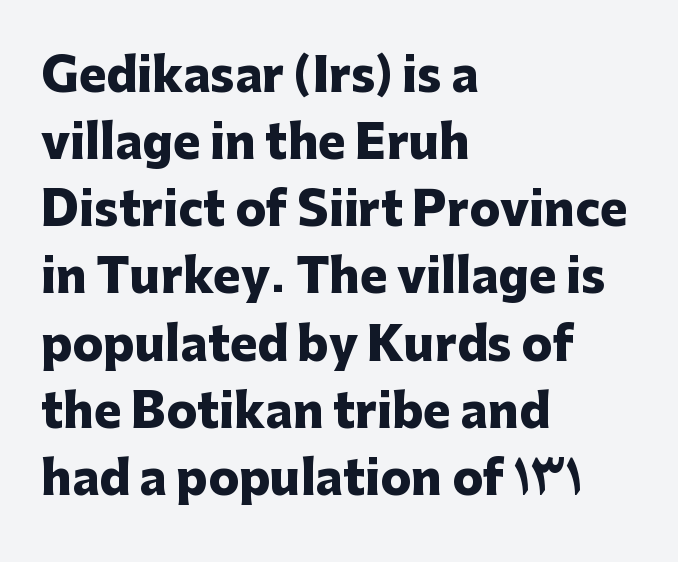
A dark, heavy texture on the line: the type is bold. The ragged edge is on the right, which tells us the setting is flush left. In terms of letterspacing, this is plain default setting. The rendering shows plain stroke endings on the letterforms — a sans-serif design.
